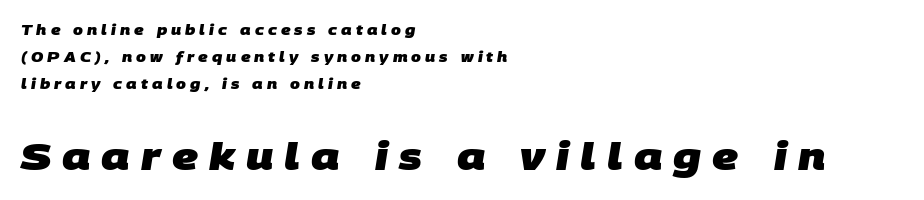
{"serif": "no", "bold": "yes", "weight": "heavy", "width": "normal", "stroke_contrast": "low", "x_height": "large", "monospaced": "no", "underline": "no", "align": "left", "line_spacing": "loose", "line_spacing_ratio": 1.94, "letter_spacing": "wide", "letter_spacing_em": 0.29, "larger_block": "second", "size_ratio": 2.71, "glyph_px": 38}
